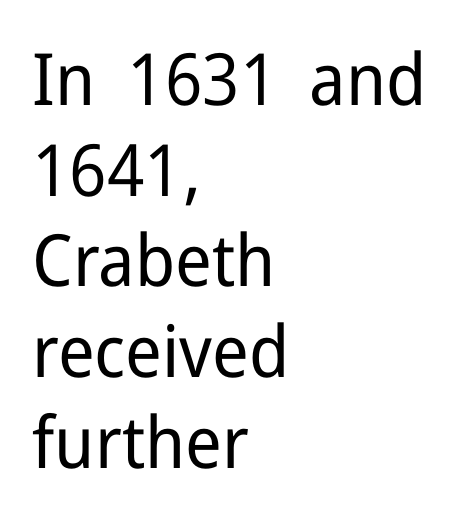
Q: Is the text bold? A: No.
Q: Is the text italic (slanted)? A: No, it is upright.
Q: Is the typeface a serif or a sans-serif typeface? A: Sans-serif.
Q: Is the text underlined? A: No.
Q: How is the paragraph aligned? A: Left-aligned.
Q: Is the spacing between letters normal or unusually wide? A: Normal.
Q: Is the spacing between lines tight, normal or loose? A: Normal.
Q: Width (condensed, normal, or wide)? A: Normal.
Q: Stroke contrast? A: Low.
Q: x-height? A: Medium.
Q: Monospaced? A: No.
